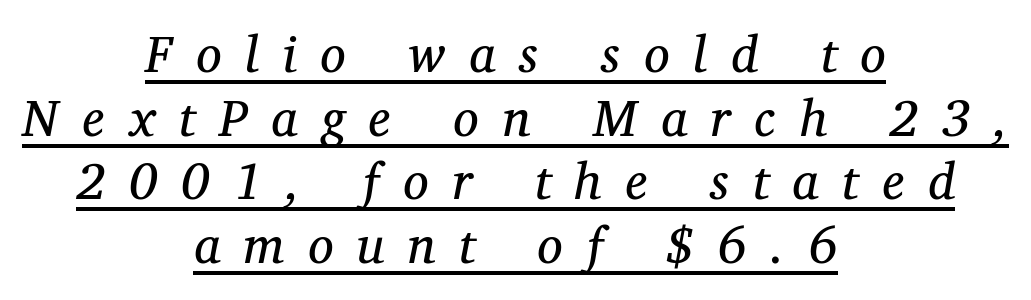
Layout note: lines centered. Is the letter spacing exaggerated? Yes — the characters are pushed far apart. The face used here is proportionally spaced, like ordinary book or web type. The characters are drawn with everyday or finer stroke widths. Notice how a bar underscores the lettering throughout. These lines are composed in type with serifs.
